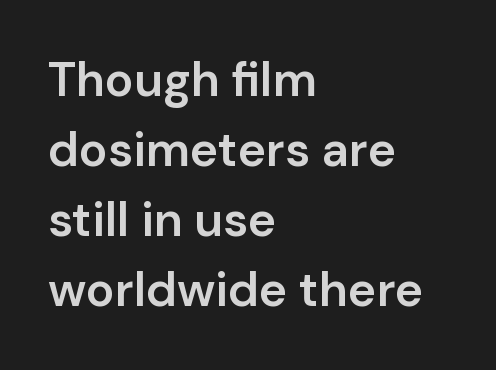
{"serif": "no", "italic": "no", "bold": "semi", "weight": "semibold", "width": "normal", "stroke_contrast": "low", "x_height": "medium", "monospaced": "no", "underline": "no", "align": "left", "line_spacing": "normal", "line_spacing_ratio": 1.46, "letter_spacing": "normal", "letter_spacing_em": 0.0, "glyph_px": 48}
